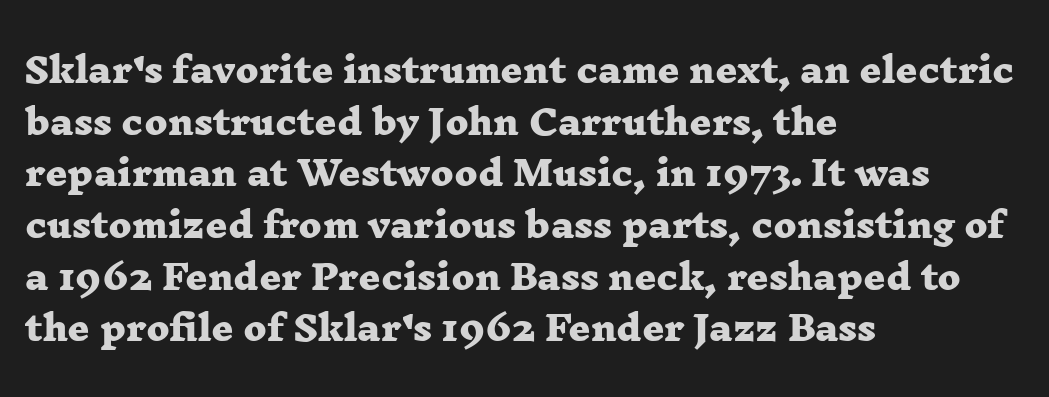
Q: Is the text bold? A: Yes.
Q: Is the typeface a serif or a sans-serif typeface? A: Serif.
Q: Is the text underlined? A: No.
Q: How is the paragraph aligned? A: Left-aligned.
Q: Is the spacing between letters normal or unusually wide? A: Normal.
Q: Is the spacing between lines tight, normal or loose? A: Normal.
Q: Width (condensed, normal, or wide)? A: Wide.
Q: Stroke contrast? A: Low.
Q: x-height? A: Medium.
Q: Monospaced? A: No.
